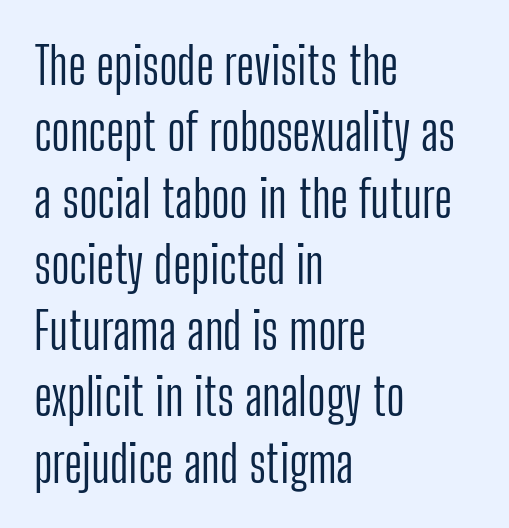
{"serif": "no", "italic": "no", "bold": "no", "weight": "light", "width": "condensed", "stroke_contrast": "low", "x_height": "medium", "monospaced": "no", "underline": "no", "align": "left", "line_spacing": "normal", "line_spacing_ratio": 1.3, "letter_spacing": "normal", "letter_spacing_em": 0.0, "glyph_px": 51}
